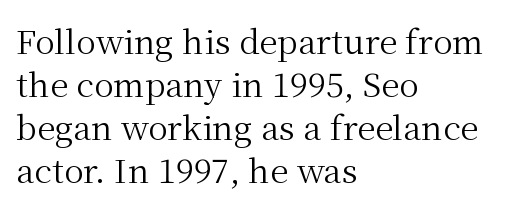
Unbolded letterforms with no extra heft. The type family on display is of the serif kind. Teacher's note: observe the even left margin — that is flush-left alignment. The face used here is proportionally spaced, like ordinary book or web type.
